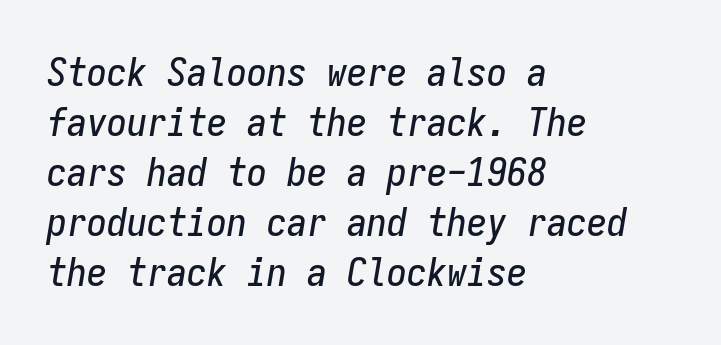
{"italic": "yes", "lean": "right", "slant_degrees": 9, "width": "condensed", "stroke_contrast": "low", "x_height": "medium", "monospaced": "yes", "underline": "no", "align": "left", "line_spacing": "normal", "line_spacing_ratio": 1.25, "letter_spacing": "normal", "letter_spacing_em": 0.0, "glyph_px": 40}
